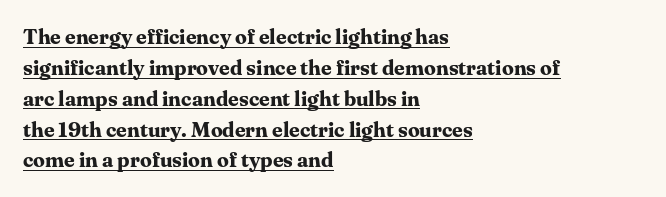
{"italic": "no", "bold": "yes", "underline": "yes", "align": "left", "line_spacing": "normal", "line_spacing_ratio": 1.47, "letter_spacing": "normal", "letter_spacing_em": 0.0, "glyph_px": 21}
